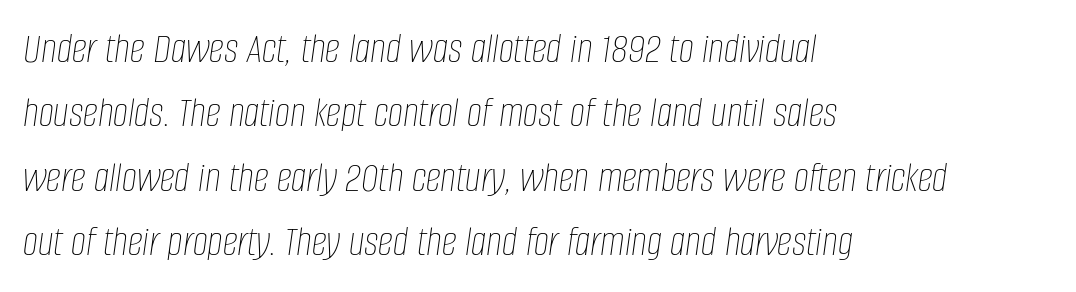
The image shows 43 px thin, condensed type, italic (leaning right); set left-aligned, normal line spacing (1.5x), normal letter spacing, not underlined; low stroke contrast and a large x-height.
